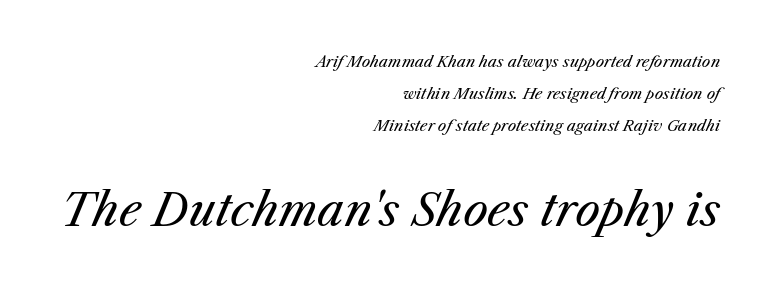
The image shows 44 px regular-weight type, italic (leaning right); set right-aligned, loose line spacing (2.13x), normal letter spacing, not underlined; the second (bottom) block is 2.93x larger; medium stroke contrast and a medium x-height.
